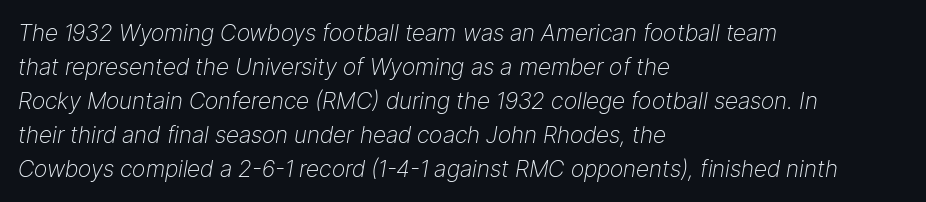
{"italic": "yes", "lean": "right", "slant_degrees": 9, "bold": "no", "underline": "no", "align": "left", "line_spacing": "normal", "line_spacing_ratio": 1.48, "letter_spacing": "normal", "letter_spacing_em": 0.0, "glyph_px": 23}
